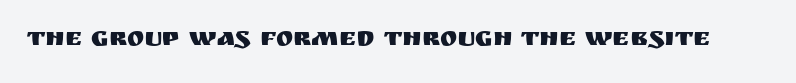
Q: Is the text italic (slanted)? A: No, it is upright.
Q: Is the text underlined? A: No.
Q: Is the spacing between letters normal or unusually wide? A: Normal.
